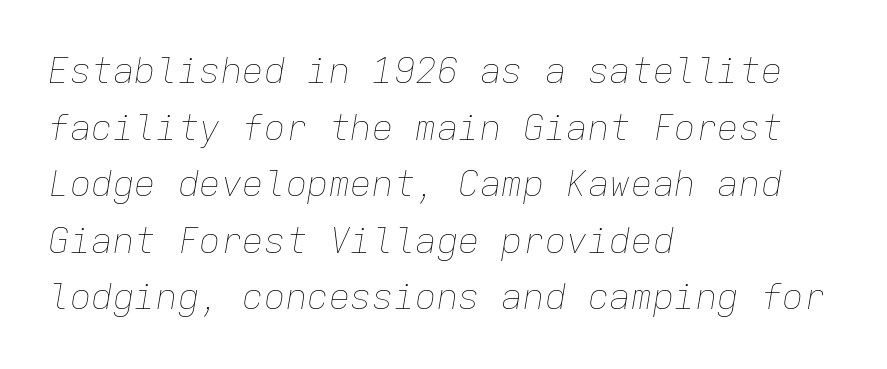
{"italic": "yes", "lean": "right", "slant_degrees": 9, "bold": "no", "weight": "thin", "width": "normal", "stroke_contrast": "low", "x_height": "medium", "monospaced": "yes", "underline": "no", "align": "left", "line_spacing": "normal", "line_spacing_ratio": 1.57, "letter_spacing": "normal", "letter_spacing_em": 0.0, "glyph_px": 36}
